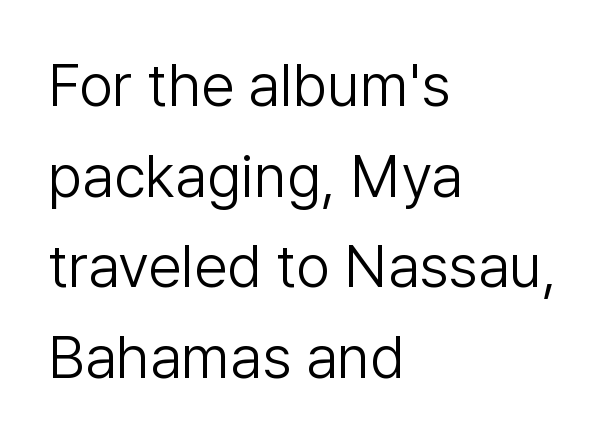
{"serif": "no", "italic": "no", "bold": "no", "weight": "light", "width": "normal", "stroke_contrast": "low", "x_height": "medium", "monospaced": "no", "underline": "no", "align": "left", "line_spacing": "normal", "line_spacing_ratio": 1.51, "letter_spacing": "normal", "letter_spacing_em": 0.0, "glyph_px": 60}
